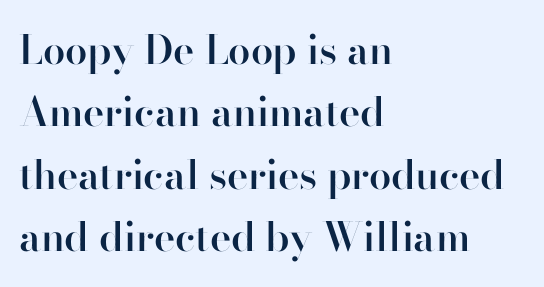
The image shows 40 px semibold sans-serif type, upright; set left-aligned, normal line spacing (1.56x), normal letter spacing, not underlined; high stroke contrast and a small x-height.
